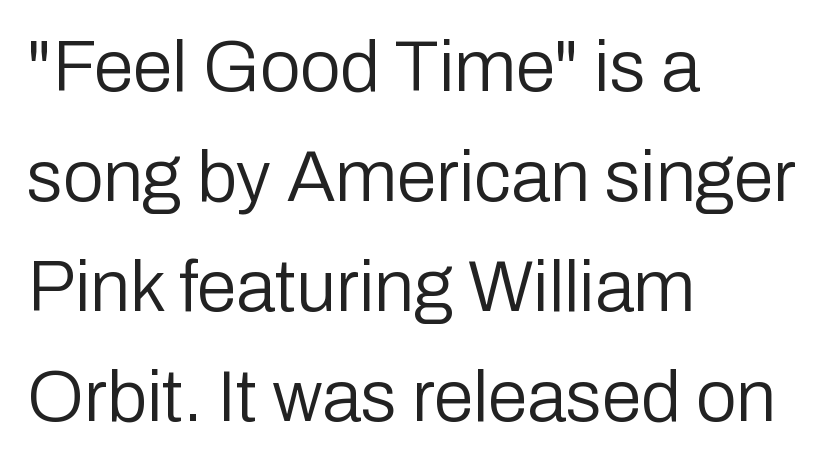
Is this a heavy cut? Hardly; it is regular or lighter. Lines of text with bare space underneath. The face used here is proportionally spaced, like ordinary book or web type. A typesetter would label this face a sans.
